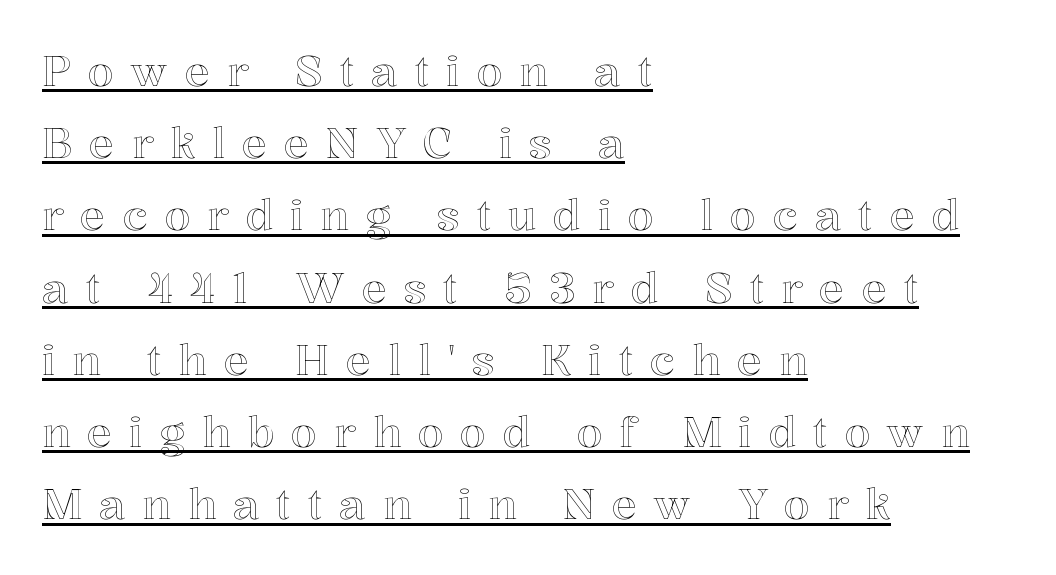
The image shows 42 px text type, upright; set left-aligned, line spacing 1.72x, unusually wide letter spacing (+0.4 em), underlined; a medium x-height.
